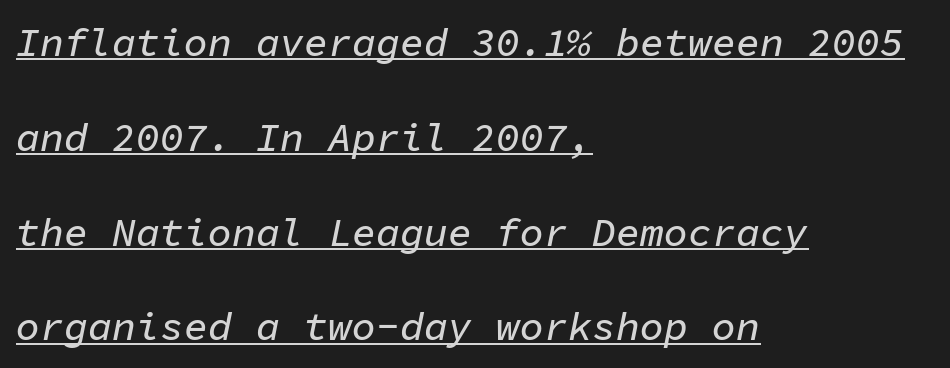
The image shows 40 px text type, italic (leaning right), monospaced; set left-aligned, loose line spacing (2.37x), normal letter spacing, underlined; low stroke contrast and a medium x-height.
